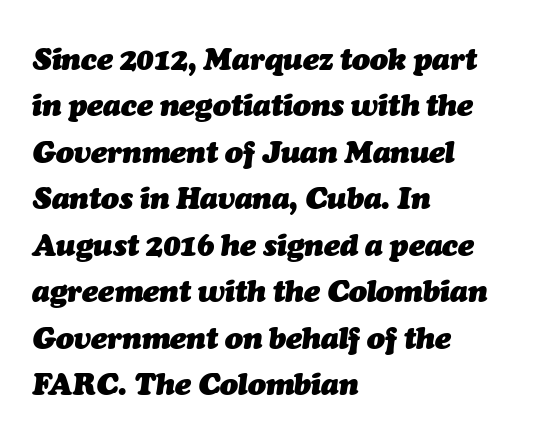
Slant detected: the letters are inclined. Has an underline been added? It has not. Strong, thick strokes mark this as bold type. This sample uses plain, unmodified letter spacing. Visually the block forms a straight wall on the left and a jagged coastline on the right.
